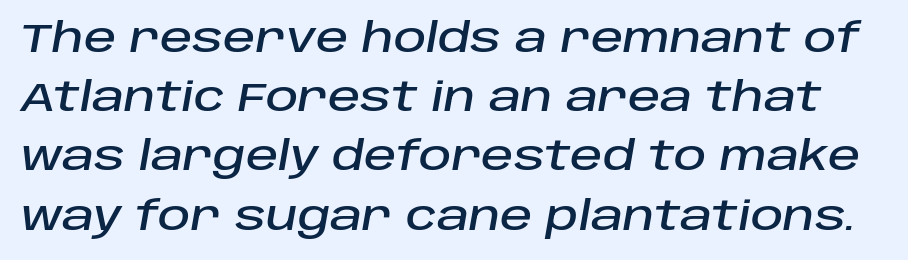
Q: Is the text italic (slanted)? A: Yes, it leans right by about 10 degrees.
Q: Is the text underlined? A: No.
Q: Is the spacing between letters normal or unusually wide? A: Normal.
Q: Is the spacing between lines tight, normal or loose? A: Normal.
Q: Width (condensed, normal, or wide)? A: Normal.
Q: Stroke contrast? A: Low.
Q: x-height? A: Large.
Q: Monospaced? A: No.
